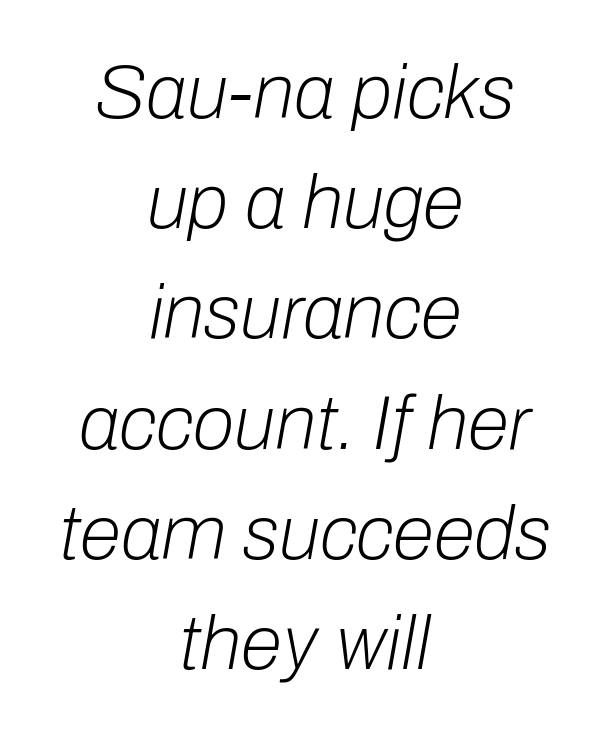
The image shows 76 px light type, italic (leaning right); set centered, normal line spacing (1.45x), normal letter spacing, not underlined; low stroke contrast and a medium x-height.
